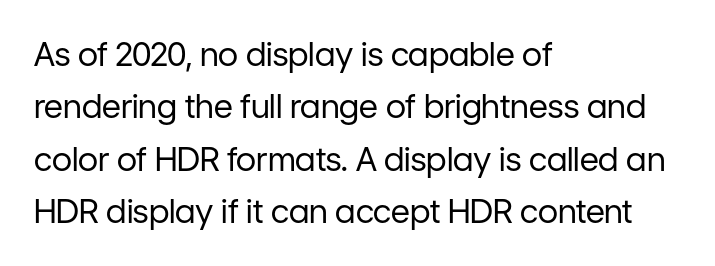
The image shows 33 px regular-weight sans-serif type, upright; set left-aligned, normal line spacing (1.59x), normal letter spacing, not underlined; low stroke contrast and a medium x-height.
